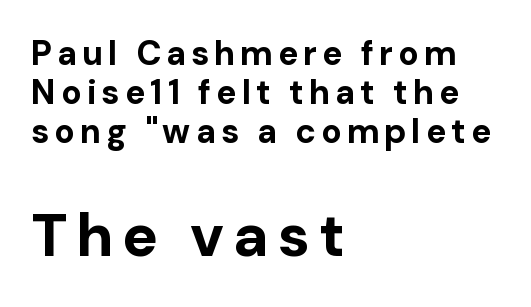
To sum up the face: it is a sans, with no serifs. The space directly below the letters is spotless. This is heavy type, rendered in bold. Varying glyph widths throughout — classic text-font behaviour.
